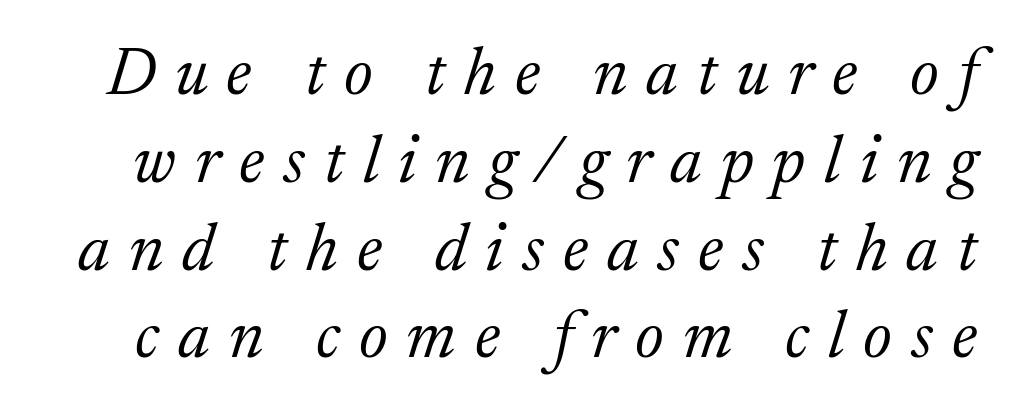
{"serif": "yes", "italic": "yes", "lean": "right", "slant_degrees": 17, "bold": "no", "weight": "light", "width": "normal", "stroke_contrast": "medium", "x_height": "medium", "monospaced": "no", "underline": "no", "line_spacing": "normal", "line_spacing_ratio": 1.31, "letter_spacing": "wide", "letter_spacing_em": 0.28, "glyph_px": 67}
